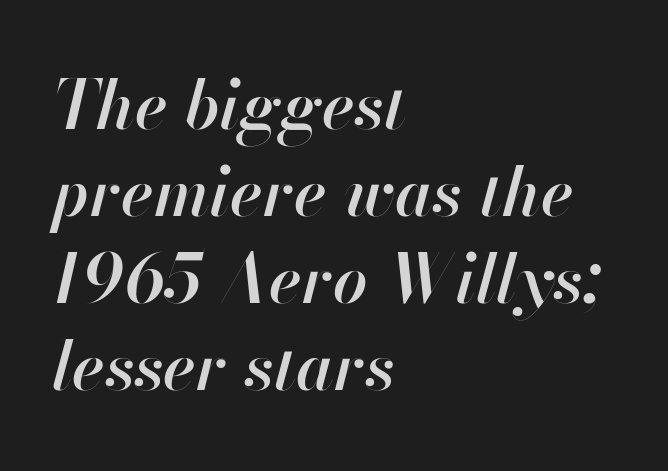
{"italic": "yes", "lean": "right", "slant_degrees": 13, "bold": "semi", "weight": "semibold", "width": "normal", "stroke_contrast": "high", "x_height": "small", "monospaced": "no", "underline": "no", "align": "left", "line_spacing": "normal", "line_spacing_ratio": 1.28, "letter_spacing": "normal", "letter_spacing_em": 0.0, "glyph_px": 68}
